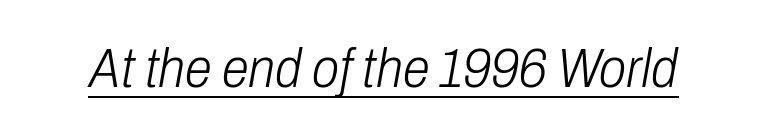
The image shows 55 px light, condensed type, italic (leaning right); set normal letter spacing, underlined; low stroke contrast and a medium x-height.
